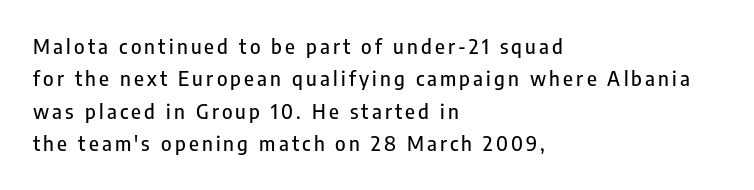
The image shows 20 px text type, upright; set left-aligned, normal line spacing (1.62x), not underlined.
